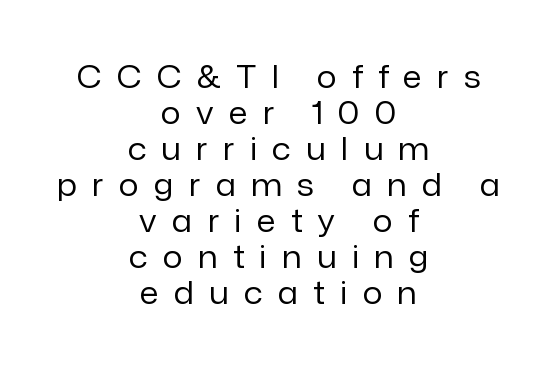
{"serif": "no", "italic": "no", "bold": "no", "weight": "regular", "width": "normal", "stroke_contrast": "low", "x_height": "medium", "monospaced": "no", "underline": "no", "align": "center", "line_spacing_ratio": 1.16, "letter_spacing": "wide", "letter_spacing_em": 0.5, "glyph_px": 31}
